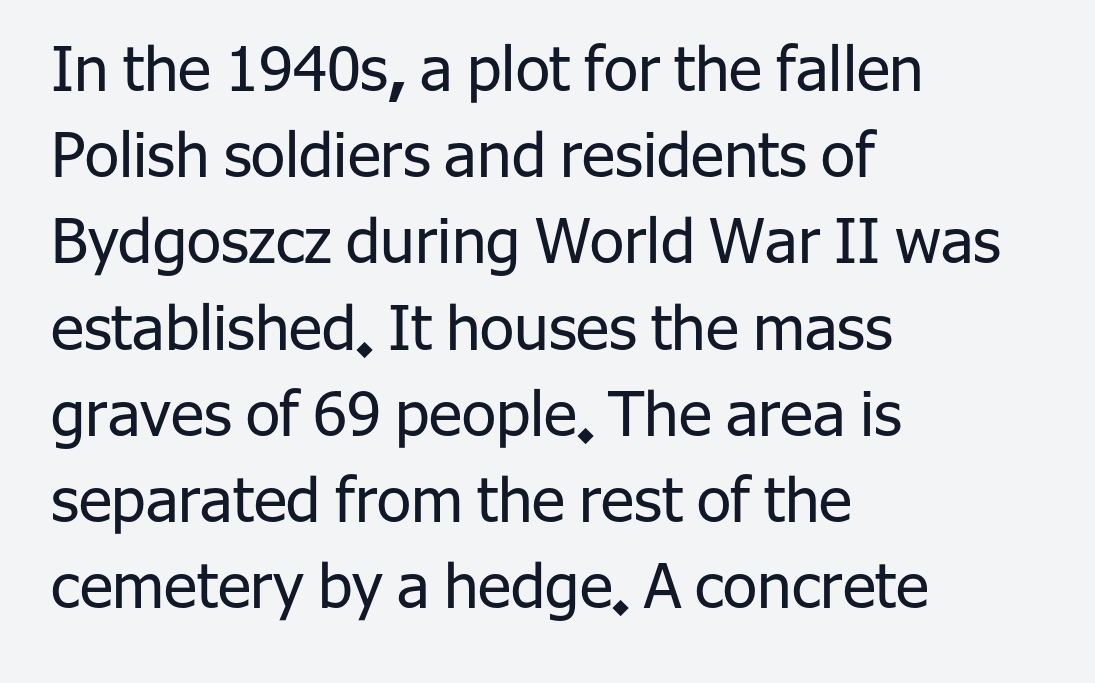
{"serif": "no", "italic": "no", "bold": "no", "weight": "regular", "width": "normal", "stroke_contrast": "low", "x_height": "medium", "monospaced": "no", "underline": "no", "align": "left", "line_spacing": "normal", "line_spacing_ratio": 1.39, "letter_spacing": "normal", "letter_spacing_em": 0.0, "glyph_px": 62}
